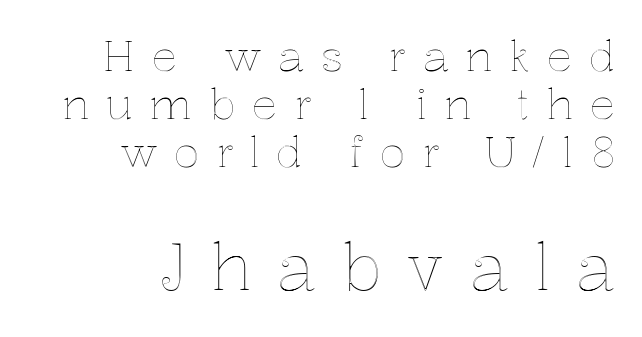
Q: Is the text italic (slanted)? A: No, it is upright.
Q: Is the text underlined? A: No.
Q: How is the paragraph aligned? A: Right-aligned.
Q: Is the spacing between letters normal or unusually wide? A: Unusually wide.
Q: Is the spacing between lines tight, normal or loose? A: Tight.
Q: Which block of text is set in a larger size, the first (top) or the second (bottom)? A: The second (bottom) one.
Q: Width (condensed, normal, or wide)? A: Normal.
Q: x-height? A: Medium.
Q: Monospaced? A: No.
